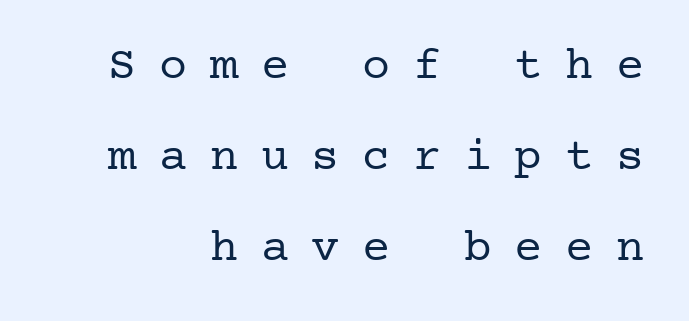
The image shows 47 px regular-weight serif type, upright; set loose line spacing (1.94x), unusually wide letter spacing (+0.48 em), not underlined; low stroke contrast and a medium x-height.
